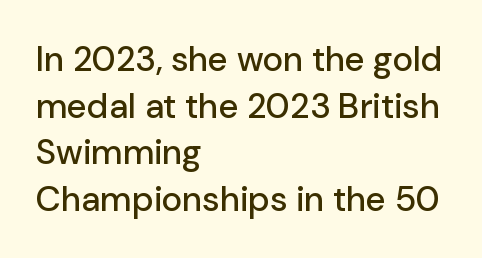
Q: Is the text italic (slanted)? A: No, it is upright.
Q: Is the typeface a serif or a sans-serif typeface? A: Sans-serif.
Q: Is the text underlined? A: No.
Q: How is the paragraph aligned? A: Left-aligned.
Q: Is the spacing between letters normal or unusually wide? A: Normal.
Q: Is the spacing between lines tight, normal or loose? A: Normal.
Q: Width (condensed, normal, or wide)? A: Normal.
Q: Stroke contrast? A: Low.
Q: x-height? A: Medium.
Q: Monospaced? A: No.
